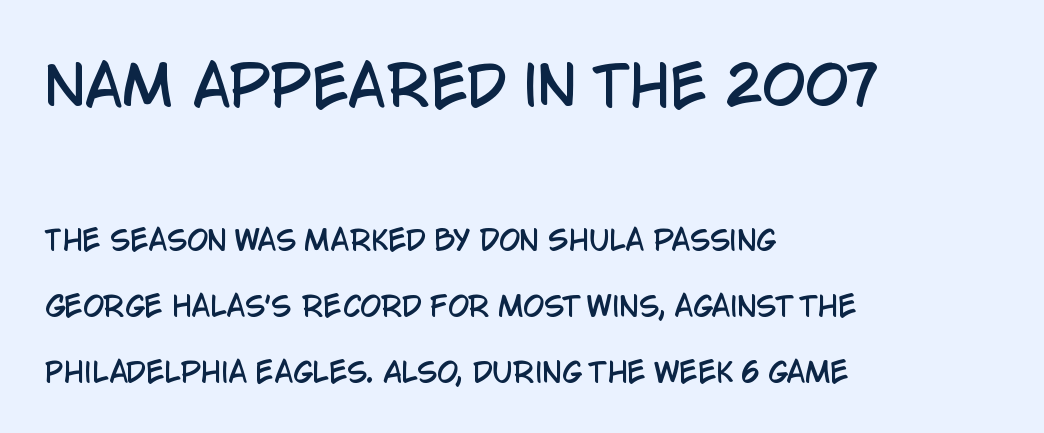
Q: Is the text italic (slanted)? A: No, it is upright.
Q: Is the typeface a serif or a sans-serif typeface? A: Sans-serif.
Q: Is the text underlined? A: No.
Q: How is the paragraph aligned? A: Left-aligned.
Q: Is the spacing between letters normal or unusually wide? A: Normal.
Q: Is the spacing between lines tight, normal or loose? A: Loose.
Q: Which block of text is set in a larger size, the first (top) or the second (bottom)? A: The first (top) one.
Q: Width (condensed, normal, or wide)? A: Condensed.
Q: Stroke contrast? A: Low.
Q: x-height? A: Large.
Q: Monospaced? A: No.
